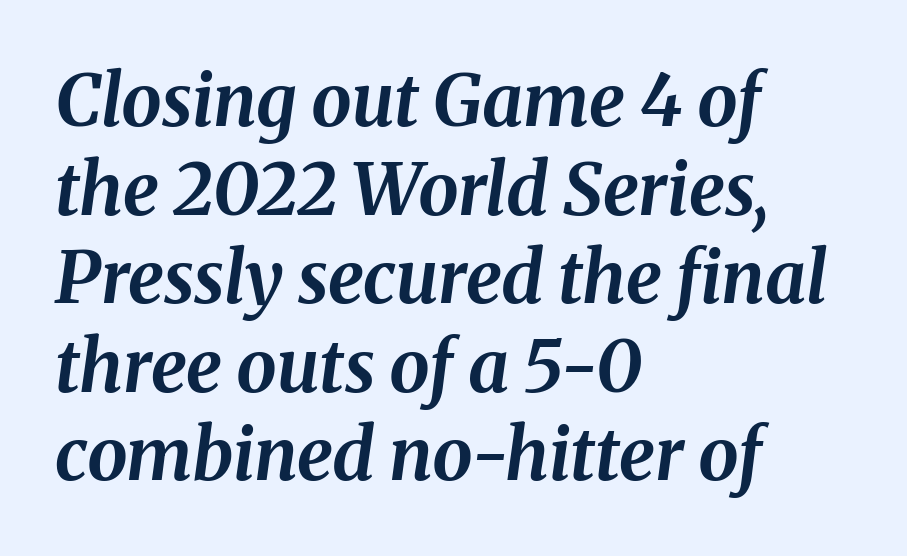
The image shows 72 px bold type, italic (leaning right); set left-aligned, line spacing 1.23x, normal letter spacing, not underlined; medium stroke contrast and a medium x-height.
